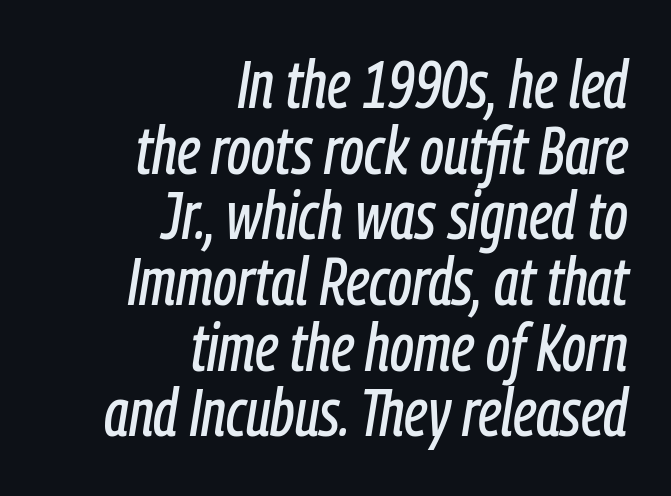
{"italic": "yes", "lean": "right", "slant_degrees": 9, "width": "condensed", "stroke_contrast": "low", "x_height": "medium", "monospaced": "no", "underline": "no", "align": "right", "line_spacing": "tight", "line_spacing_ratio": 0.98, "letter_spacing": "normal", "letter_spacing_em": 0.0, "glyph_px": 67}
